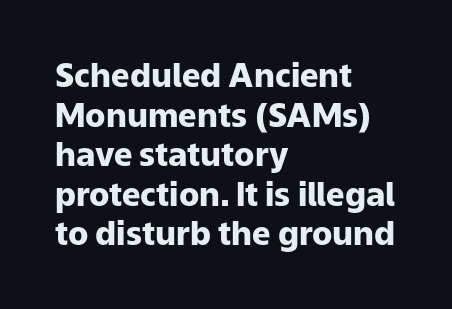
You'd pick this weight for a headline — it's a proper bold. Descenders hang freely into open space. Typographically, this falls in the sans-serif category. Students, note that the glyphs here touch the page at normal intervals. Do the letters lean? They stand straight. Caption: multi-line text, flush left, ragged right.
